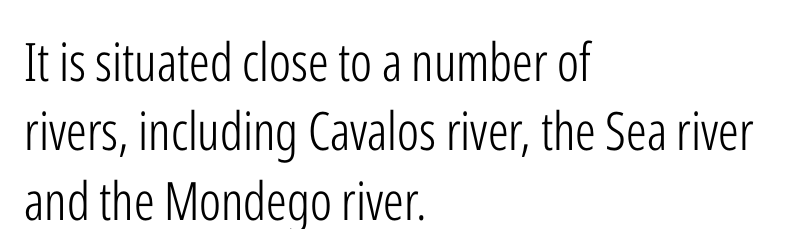
{"serif": "no", "italic": "no", "bold": "no", "weight": "light", "width": "condensed", "stroke_contrast": "low", "x_height": "medium", "monospaced": "no", "underline": "no", "align": "left", "line_spacing": "normal", "line_spacing_ratio": 1.31, "letter_spacing": "normal", "letter_spacing_em": 0.0, "glyph_px": 53}
